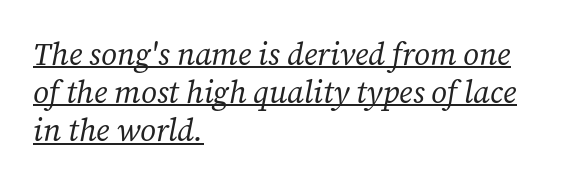
The image shows 31 px regular-weight serif type, italic (leaning right); set left-aligned, line spacing 1.23x, normal letter spacing, underlined; low stroke contrast and a medium x-height.
